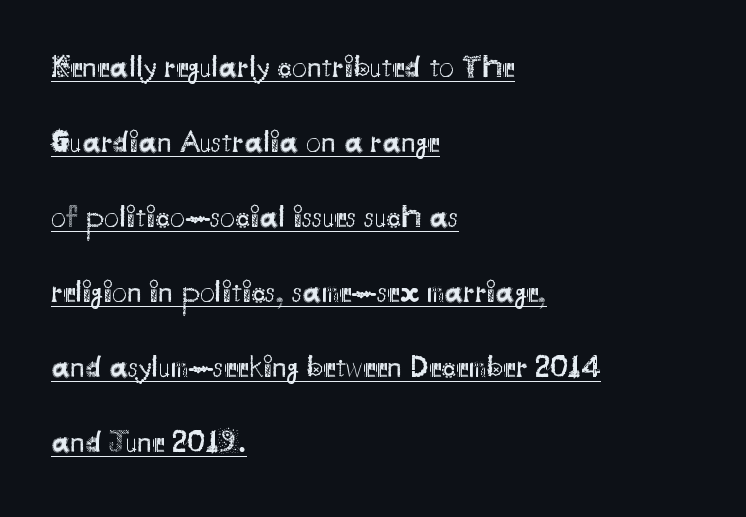
The image shows 30 px regular-weight sans-serif type, upright; set left-aligned, loose line spacing (2.5x), normal letter spacing, underlined; medium stroke contrast and a small x-height.
